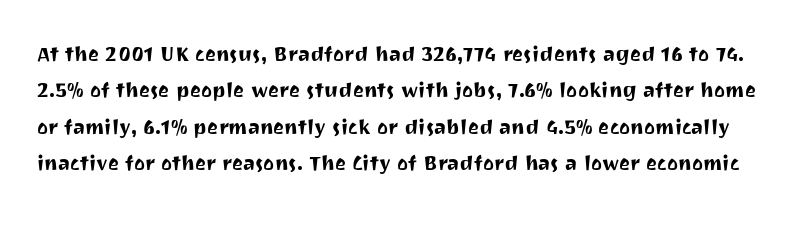
Q: Is the text italic (slanted)? A: No, it is upright.
Q: Is the text underlined? A: No.
Q: Is the spacing between letters normal or unusually wide? A: Normal.
Q: Is the spacing between lines tight, normal or loose? A: Normal.
